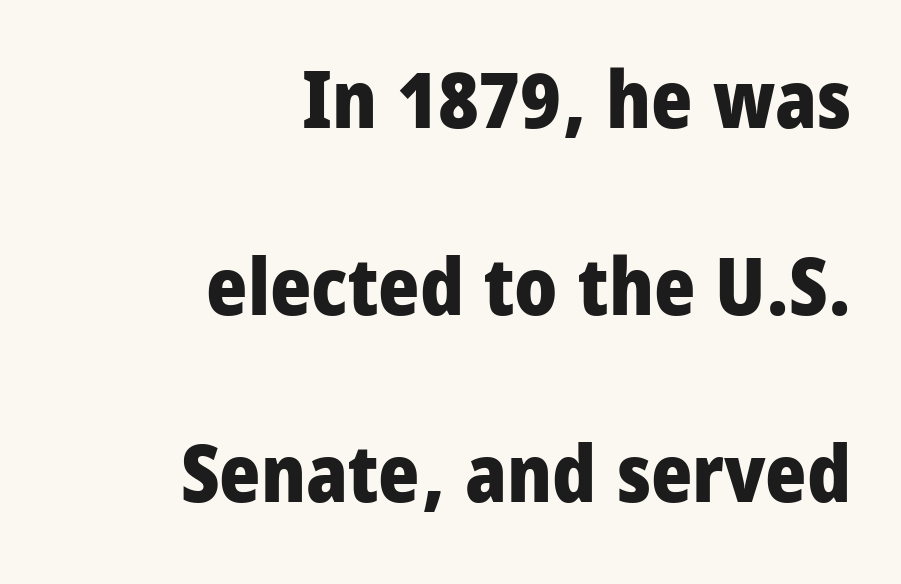
{"serif": "no", "italic": "no", "bold": "yes", "weight": "heavy", "width": "condensed", "stroke_contrast": "low", "x_height": "large", "monospaced": "no", "underline": "no", "align": "right", "line_spacing": "loose", "line_spacing_ratio": 2.37, "letter_spacing": "normal", "letter_spacing_em": 0.0, "glyph_px": 79}
